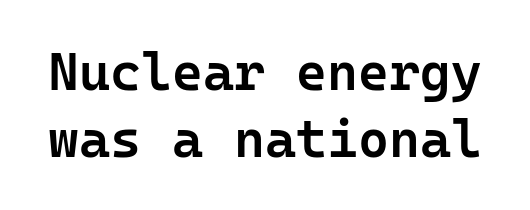
Q: Is the text bold? A: Semi-bold.
Q: Is the text italic (slanted)? A: No, it is upright.
Q: Is the typeface a serif or a sans-serif typeface? A: Sans-serif.
Q: Is the text underlined? A: No.
Q: Is the spacing between letters normal or unusually wide? A: Normal.
Q: Is the spacing between lines tight, normal or loose? A: Normal.
Q: Width (condensed, normal, or wide)? A: Normal.
Q: Stroke contrast? A: Low.
Q: x-height? A: Medium.
Q: Monospaced? A: Yes.
